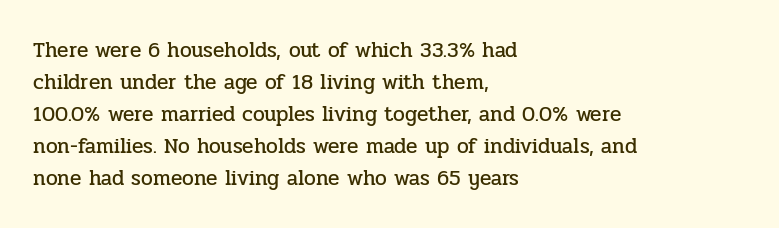
{"italic": "no", "underline": "no", "align": "left", "line_spacing": "normal", "line_spacing_ratio": 1.52, "letter_spacing": "normal", "letter_spacing_em": 0.0, "glyph_px": 21}
